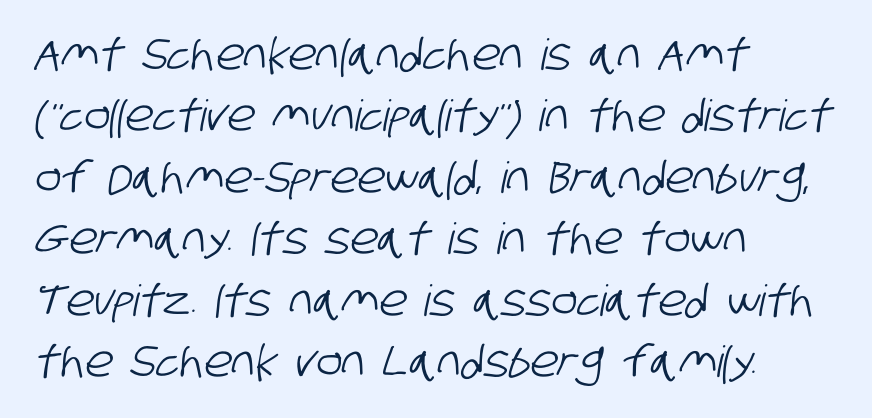
The image shows 43 px condensed sans-serif type; set left-aligned, normal line spacing (1.43x), normal letter spacing, not underlined; low stroke contrast and a large x-height.
